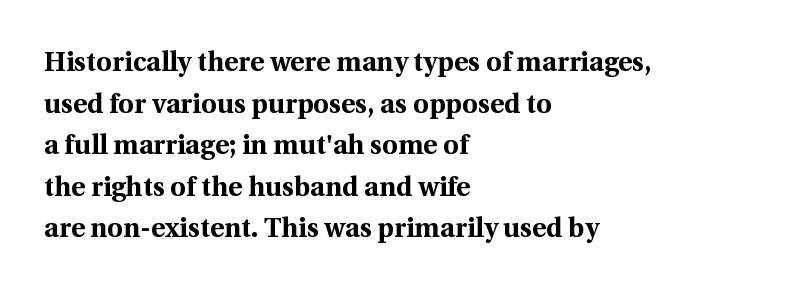
This sample keeps an unexceptional amount of space between lines. Which margin do the lines hug? The left one — the right edge is uneven. The specimen omits any rule beneath the text block's lines. Students, note that the glyphs here touch the page at normal intervals. This is heavy type, rendered in bold.
